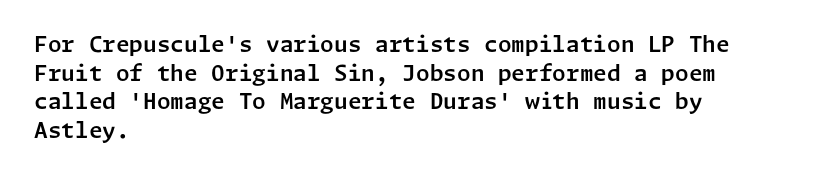
{"italic": "no", "underline": "no", "align": "left", "line_spacing": "normal", "line_spacing_ratio": 1.3, "letter_spacing": "normal", "letter_spacing_em": 0.0, "glyph_px": 22}
